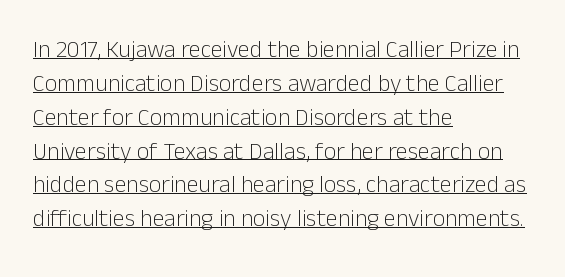
Q: Is the text bold? A: No.
Q: Is the text italic (slanted)? A: No, it is upright.
Q: Is the text underlined? A: Yes.
Q: How is the paragraph aligned? A: Left-aligned.
Q: Is the spacing between letters normal or unusually wide? A: Normal.
Q: Is the spacing between lines tight, normal or loose? A: Normal.
